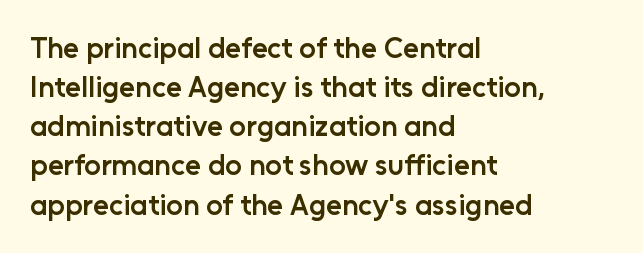
Line beginnings align vertically; line endings do not. The face used here is proportionally spaced, like ordinary book or web type. Compared with an ordinary text face, these strokes are moderately heavier — a semibold. Posture: straight, roman, zero tilt. Typographically, this falls in the sans-serif category. Any mark beneath the type? The region is blank.
